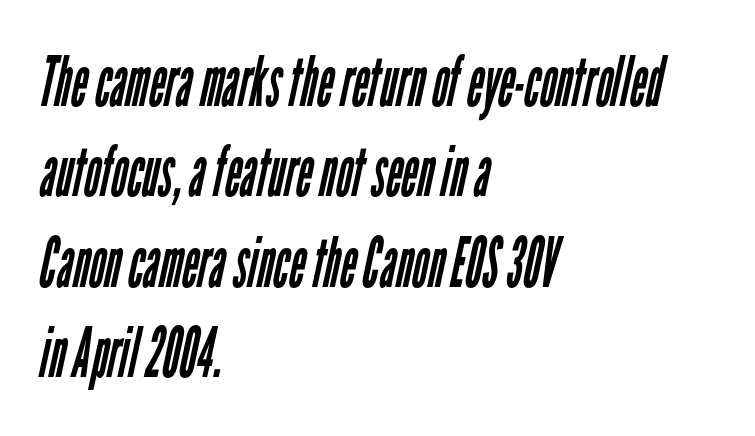
Q: Is the text bold? A: No.
Q: Is the typeface a serif or a sans-serif typeface? A: Sans-serif.
Q: Is the text underlined? A: No.
Q: How is the paragraph aligned? A: Left-aligned.
Q: Is the spacing between letters normal or unusually wide? A: Normal.
Q: Is the spacing between lines tight, normal or loose? A: Normal.
Q: Width (condensed, normal, or wide)? A: Condensed.
Q: Stroke contrast? A: Low.
Q: x-height? A: Medium.
Q: Monospaced? A: No.
